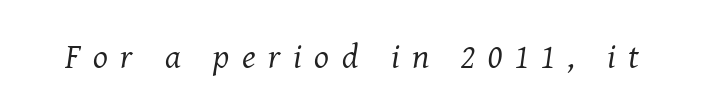
The image shows 35 px regular-weight serif type, italic (leaning right); set unusually wide letter spacing (+0.36 em), not underlined; medium stroke contrast and a medium x-height.
